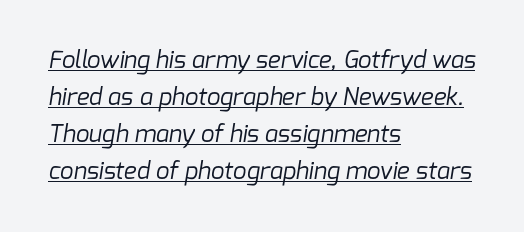
{"bold": "no", "underline": "yes", "align": "left", "line_spacing": "normal", "line_spacing_ratio": 1.54, "letter_spacing": "normal", "letter_spacing_em": 0.0, "glyph_px": 24}
